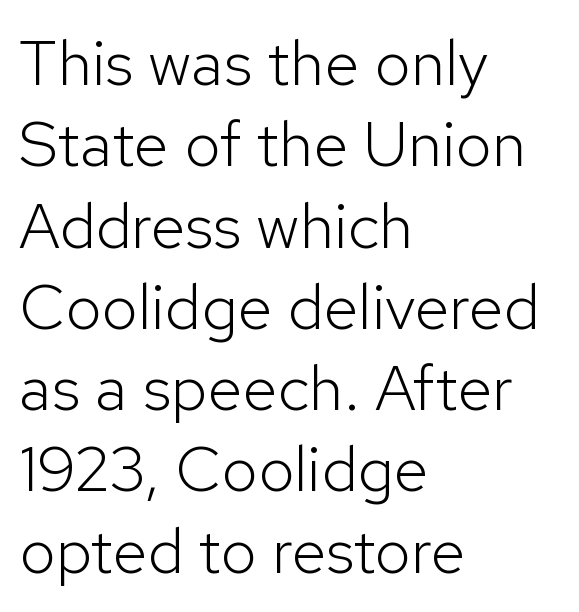
The letters stand upright; this is a roman face. The block of text has a typical density, with ordinary space between rows. Bold? No — there's no thickening of the strokes. Observe the absence of serifs on each vertical stroke in this sample. Clear beneath every line of the passage. The letterforms sit shoulder to shoulder at normal distance.
